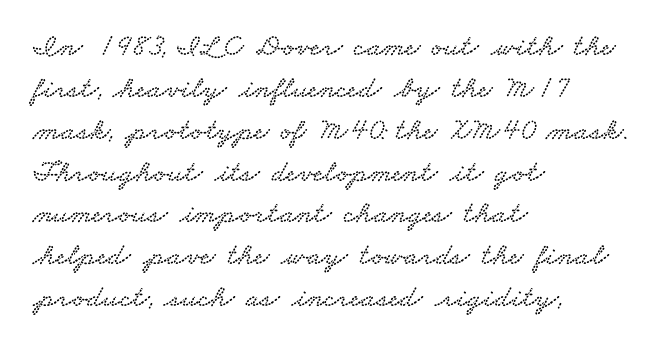
{"width": "wide", "stroke_contrast": "low", "x_height": "small", "monospaced": "no", "underline": "no", "align": "left", "line_spacing": "normal", "line_spacing_ratio": 1.35, "letter_spacing": "normal", "letter_spacing_em": 0.0, "glyph_px": 31}
